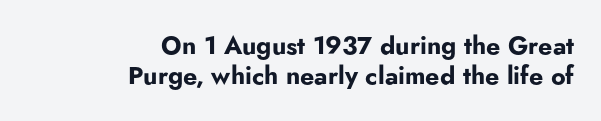
The image shows 25 px bold type, upright; set right-aligned, line spacing 1.19x, normal letter spacing, not underlined.
